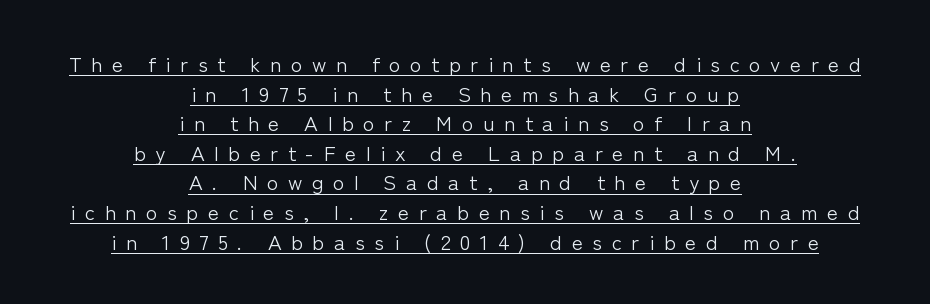
Short and long lines alike share a common midpoint. A quiet, ordinary-to-light weight characterises the typeface. Italic? Not at all — the glyphs are vertical. The face used here is rendered with a markedly widened letterfit. Caption: lettering with a line underneath. The vertical gap from one line to the next is medium.
